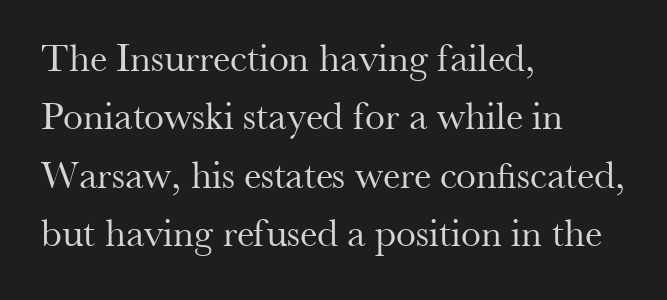
The image shows 40 px regular-weight serif type, upright; set left-aligned, normal line spacing (1.46x), normal letter spacing, not underlined; medium stroke contrast and a small x-height.
